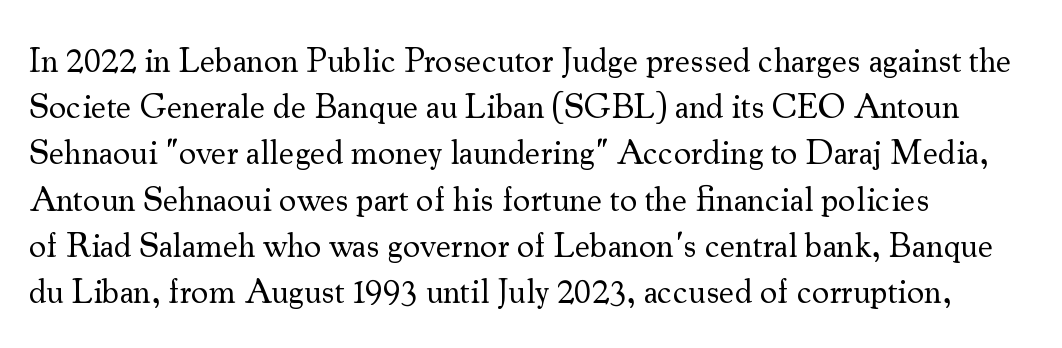
The image shows 34 px regular-weight serif type, upright; set left-aligned, normal line spacing (1.36x), normal letter spacing, not underlined; medium stroke contrast and a small x-height.
